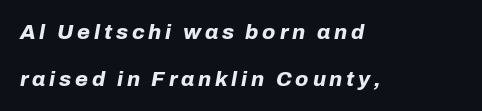
The image shows 21 px bold type, italic (leaning right); set left-aligned, loose line spacing (2.23x), not underlined.
